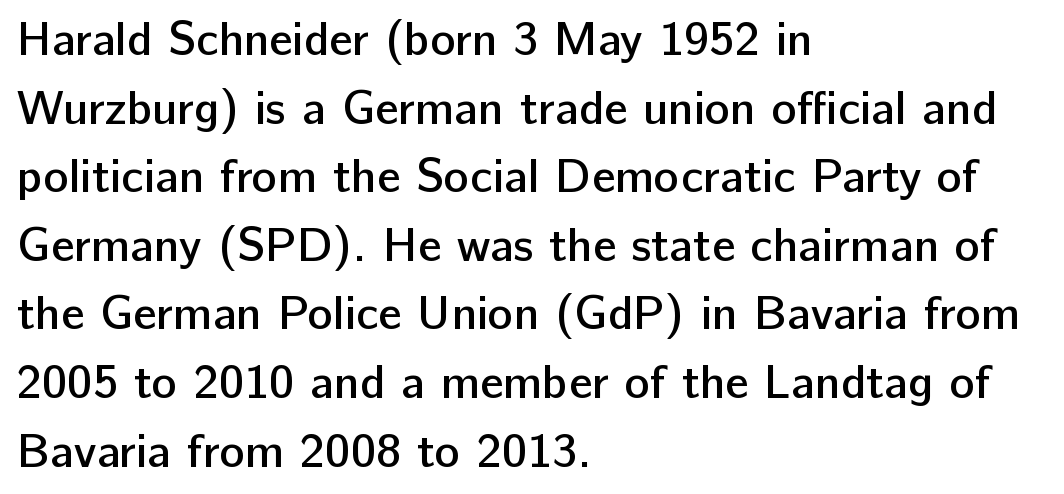
Q: Is the text bold? A: Semi-bold.
Q: Is the text italic (slanted)? A: No, it is upright.
Q: Is the typeface a serif or a sans-serif typeface? A: Sans-serif.
Q: Is the text underlined? A: No.
Q: How is the paragraph aligned? A: Left-aligned.
Q: Is the spacing between letters normal or unusually wide? A: Normal.
Q: Is the spacing between lines tight, normal or loose? A: Normal.
Q: Width (condensed, normal, or wide)? A: Normal.
Q: Stroke contrast? A: Low.
Q: x-height? A: Medium.
Q: Monospaced? A: No.
